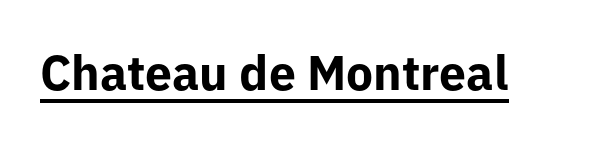
Q: Is the text bold? A: Yes.
Q: Is the text italic (slanted)? A: No, it is upright.
Q: Is the typeface a serif or a sans-serif typeface? A: Sans-serif.
Q: Is the text underlined? A: Yes.
Q: Is the spacing between letters normal or unusually wide? A: Normal.
Q: Width (condensed, normal, or wide)? A: Normal.
Q: Stroke contrast? A: Low.
Q: x-height? A: Medium.
Q: Monospaced? A: No.
